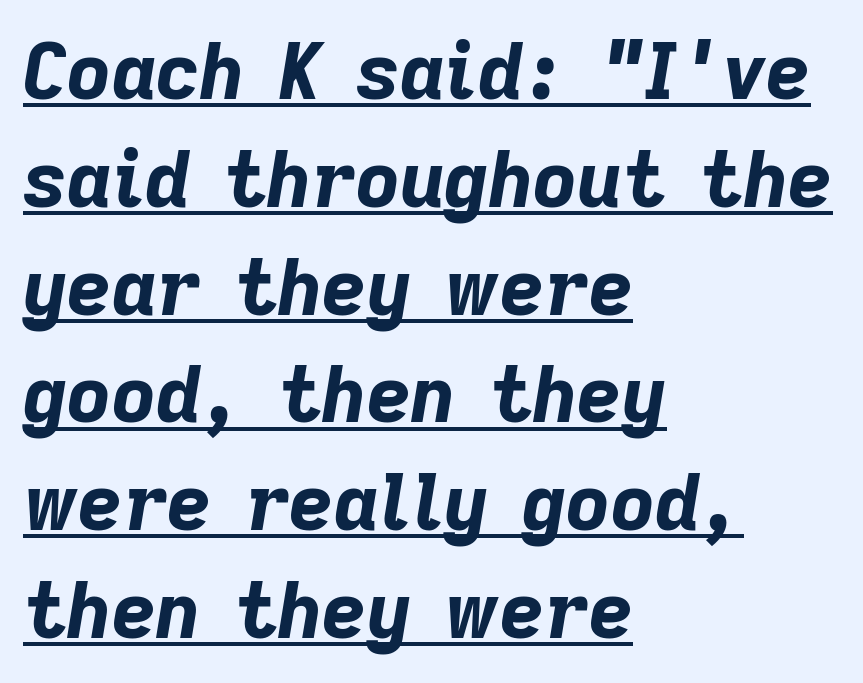
The image shows 77 px bold type, italic (leaning right); set left-aligned, normal line spacing (1.4x), normal letter spacing, underlined; low stroke contrast and a medium x-height.
